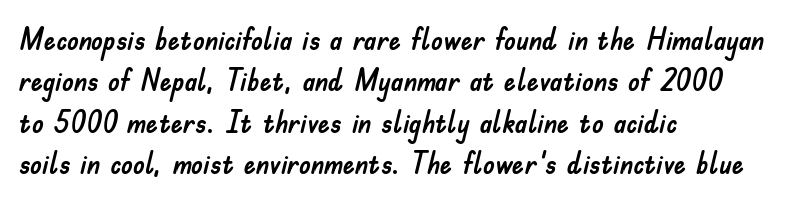
Q: Is the text italic (slanted)? A: Yes.
Q: Is the typeface a serif or a sans-serif typeface? A: Sans-serif.
Q: Is the text underlined? A: No.
Q: How is the paragraph aligned? A: Left-aligned.
Q: Is the spacing between letters normal or unusually wide? A: Normal.
Q: Is the spacing between lines tight, normal or loose? A: Normal.
Q: Width (condensed, normal, or wide)? A: Normal.
Q: Stroke contrast? A: Low.
Q: x-height? A: Small.
Q: Monospaced? A: No.
